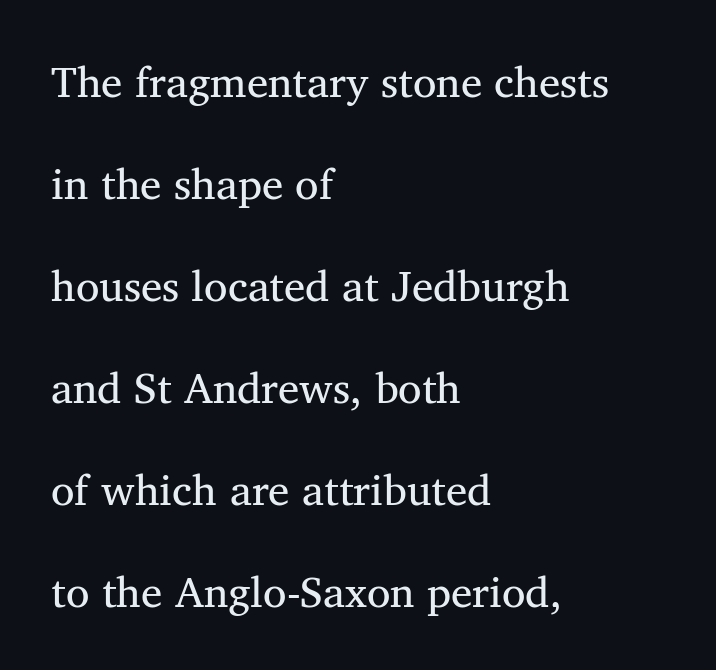
The image shows 43 px regular-weight serif type; set left-aligned, loose line spacing (2.37x), normal letter spacing, not underlined; medium stroke contrast and a medium x-height.
